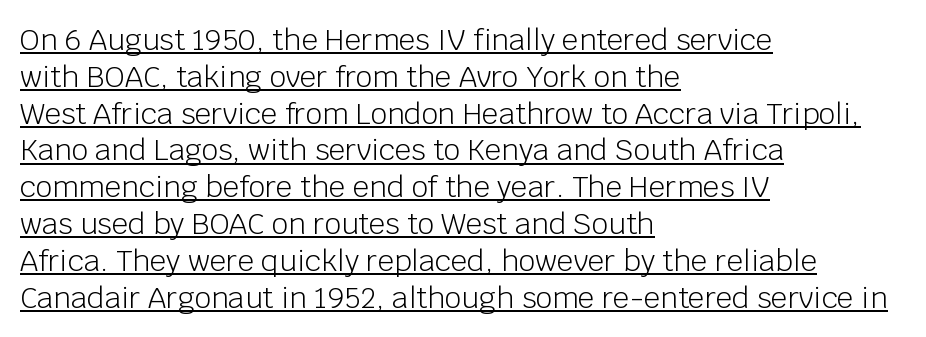
{"serif": "no", "italic": "no", "bold": "no", "weight": "light", "width": "normal", "stroke_contrast": "low", "x_height": "large", "monospaced": "no", "underline": "yes", "align": "left", "line_spacing": "normal", "line_spacing_ratio": 1.27, "letter_spacing": "normal", "letter_spacing_em": 0.0, "glyph_px": 29}
